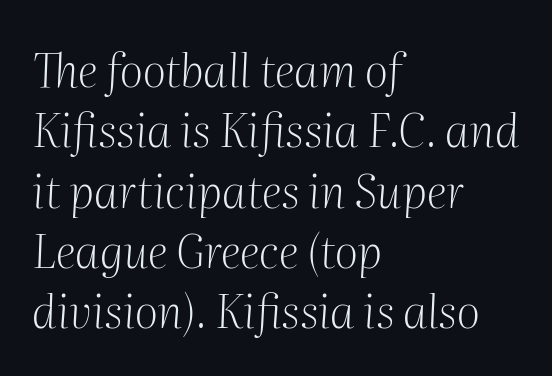
Q: Is the text bold? A: No.
Q: Is the text italic (slanted)? A: Yes, it leans right by about 2 degrees.
Q: Is the typeface a serif or a sans-serif typeface? A: Serif.
Q: Is the text underlined? A: No.
Q: How is the paragraph aligned? A: Left-aligned.
Q: Is the spacing between letters normal or unusually wide? A: Normal.
Q: Is the spacing between lines tight, normal or loose? A: Normal.
Q: Width (condensed, normal, or wide)? A: Normal.
Q: Stroke contrast? A: Medium.
Q: x-height? A: Medium.
Q: Monospaced? A: No.
